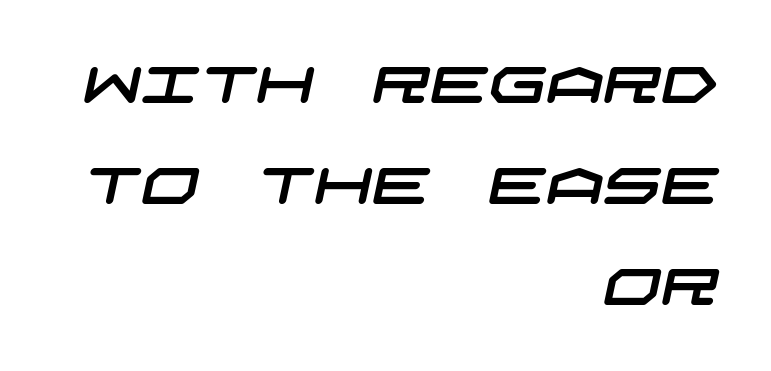
Q: Is the typeface a serif or a sans-serif typeface? A: Sans-serif.
Q: Is the text underlined? A: No.
Q: How is the paragraph aligned? A: Right-aligned.
Q: Is the spacing between letters normal or unusually wide? A: Normal.
Q: Is the spacing between lines tight, normal or loose? A: Loose.
Q: Width (condensed, normal, or wide)? A: Wide.
Q: Stroke contrast? A: Low.
Q: x-height? A: Large.
